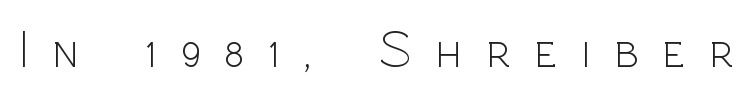
Proportional: the letters do not fall into vertical columns. The space directly below the letters is spotless. Italic: no, the glyphs are upright roman. No chunkiness to these letters — they're not bold.
